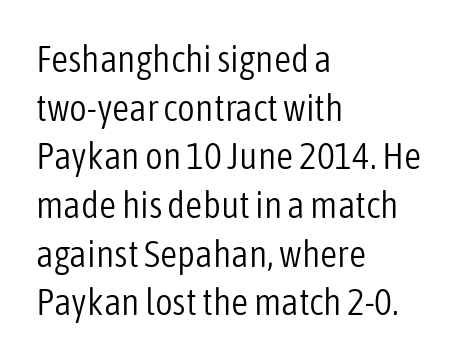
This is not heavy type; no bold has been used. In terms of posture, this sample is upright. The face used here is a sans, in the tradition of grotesques and geometrics. The horizontal fit of the characters is conventional and even. Proportional: the letters do not fall into vertical columns.
